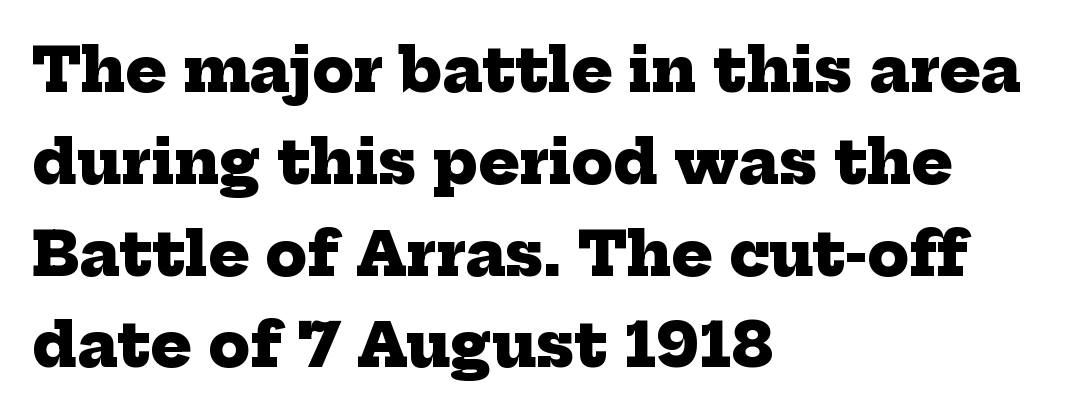
The image shows 60 px heavy serif type; set left-aligned, normal line spacing (1.53x), normal letter spacing, not underlined; low stroke contrast and a medium x-height.
